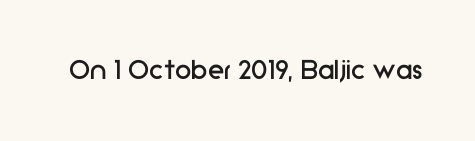
{"serif": "no", "italic": "no", "bold": "no", "weight": "regular", "width": "normal", "stroke_contrast": "low", "x_height": "medium", "monospaced": "no", "underline": "no", "letter_spacing": "normal", "letter_spacing_em": 0.0, "glyph_px": 33}
